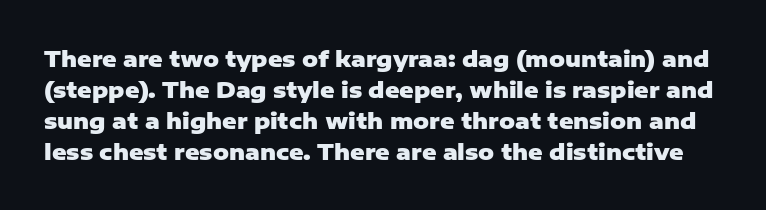
{"italic": "no", "bold": "yes", "underline": "no", "line_spacing": "normal", "line_spacing_ratio": 1.41, "letter_spacing": "normal", "letter_spacing_em": 0.0, "glyph_px": 22}
